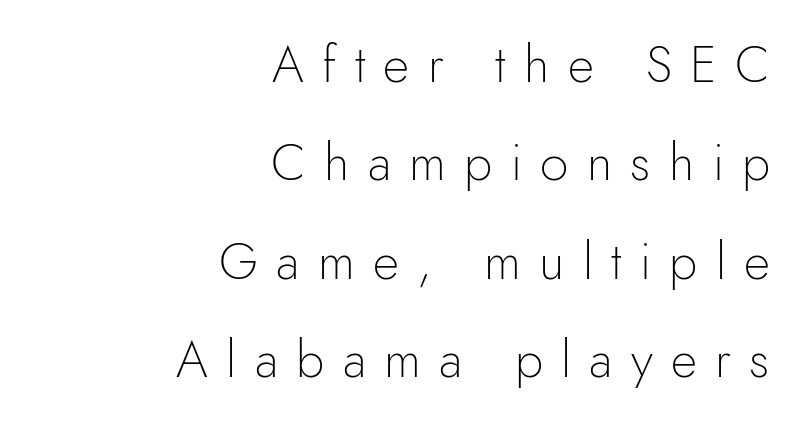
The passage shown is not underscored anywhere. Is this a heavy cut? Hardly; it is regular or lighter. Is this a sans? Yes — the strokes have no serifs. Note the varied advance widths — an 'i' is clearly narrower than an 'm'. Between one letter and the next there's a generous, obvious gap.
